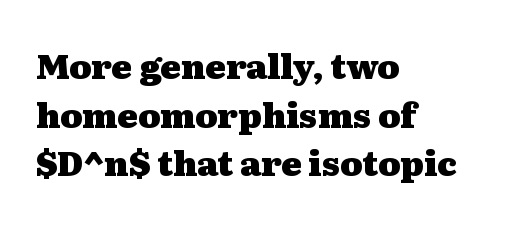
{"serif": "yes", "italic": "no", "bold": "yes", "weight": "heavy", "width": "wide", "stroke_contrast": "medium", "x_height": "medium", "monospaced": "no", "underline": "no", "align": "left", "line_spacing": "normal", "line_spacing_ratio": 1.43, "letter_spacing": "normal", "letter_spacing_em": 0.0, "glyph_px": 34}
